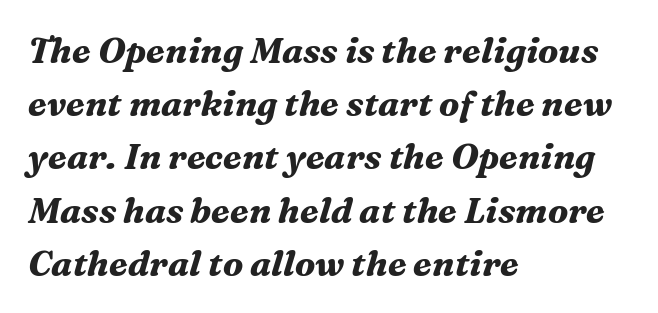
The image shows 35 px bold serif type, italic (leaning right); set left-aligned, normal line spacing (1.52x), normal letter spacing, not underlined; medium stroke contrast and a medium x-height.
